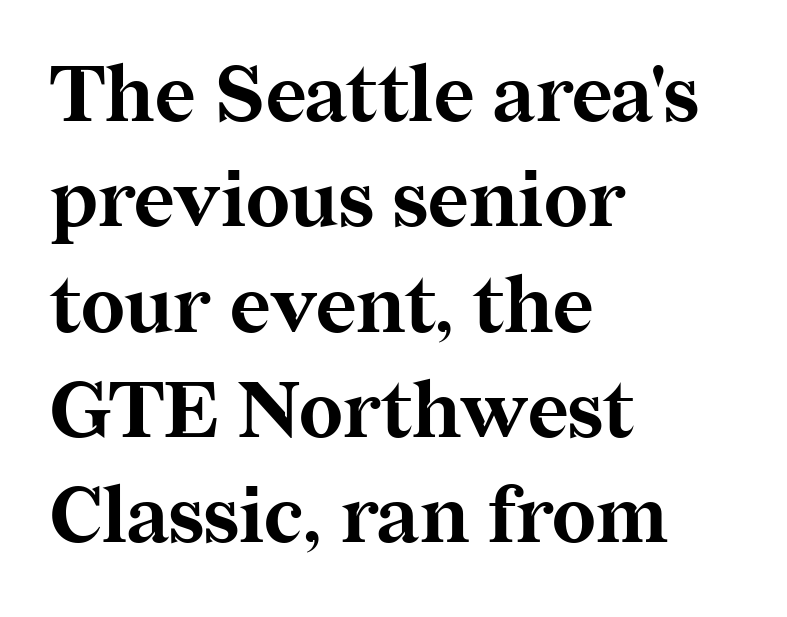
Serifs: yes, visible at the terminals of the letterforms. Think of a printed novel: that variable character pitch is what you see here. The face used here has the dense, thick strokes of a bold. Casual observation: everything's shoved over to the left.
